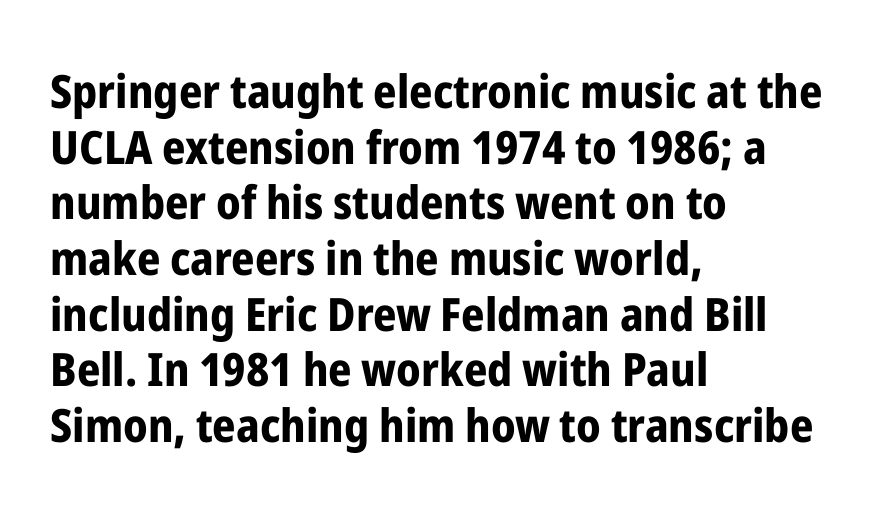
{"serif": "no", "italic": "no", "bold": "yes", "weight": "bold", "width": "condensed", "stroke_contrast": "low", "x_height": "medium", "monospaced": "no", "underline": "no", "align": "left", "line_spacing_ratio": 1.21, "letter_spacing": "normal", "letter_spacing_em": 0.0, "glyph_px": 46}
